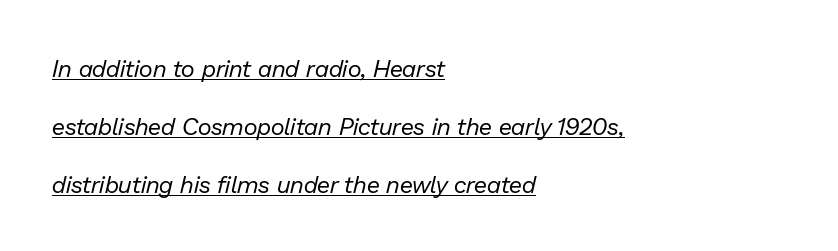
The image shows 24 px text type, italic (leaning right); set left-aligned, loose line spacing (2.41x), normal letter spacing, underlined.
